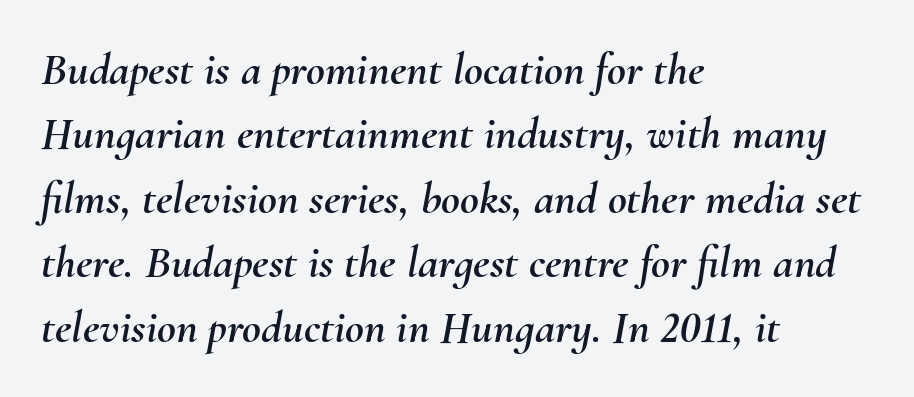
{"italic": "yes", "lean": "right", "slant_degrees": 10, "width": "normal", "stroke_contrast": "medium", "x_height": "small", "monospaced": "no", "underline": "no", "align": "left", "line_spacing": "normal", "line_spacing_ratio": 1.4, "letter_spacing": "normal", "letter_spacing_em": 0.0, "glyph_px": 46}
